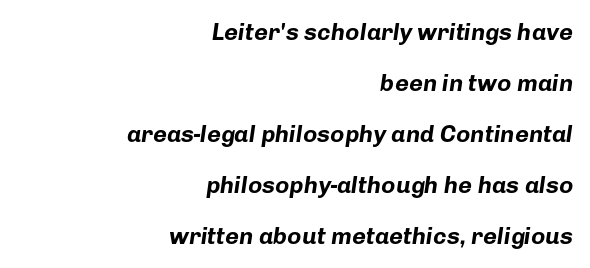
The image shows 24 px bold type, italic (leaning right); set right-aligned, loose line spacing (2.13x), normal letter spacing, not underlined.
